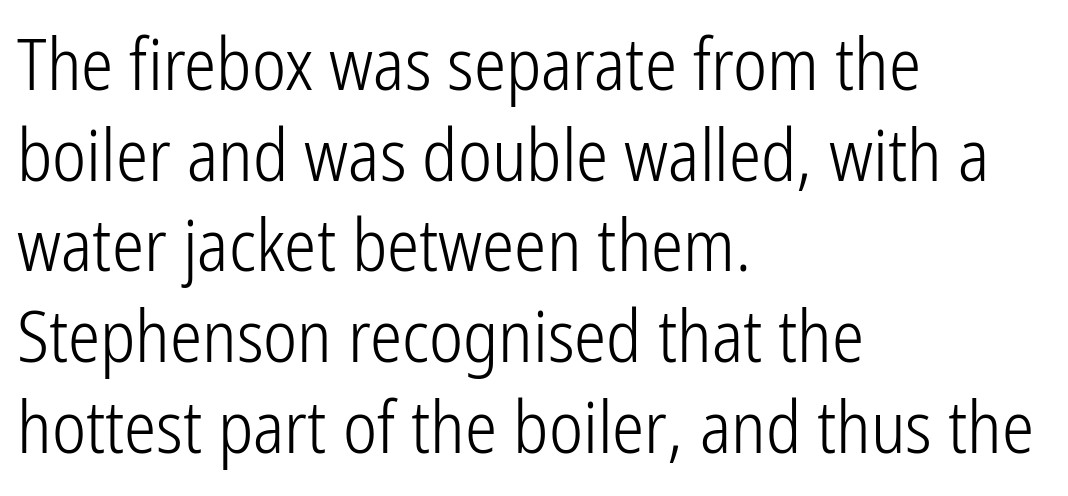
Q: Is the text bold? A: No.
Q: Is the text italic (slanted)? A: No, it is upright.
Q: Is the typeface a serif or a sans-serif typeface? A: Sans-serif.
Q: Is the text underlined? A: No.
Q: How is the paragraph aligned? A: Left-aligned.
Q: Is the spacing between letters normal or unusually wide? A: Normal.
Q: Is the spacing between lines tight, normal or loose? A: Normal.
Q: Width (condensed, normal, or wide)? A: Condensed.
Q: Stroke contrast? A: Low.
Q: x-height? A: Medium.
Q: Monospaced? A: No.
